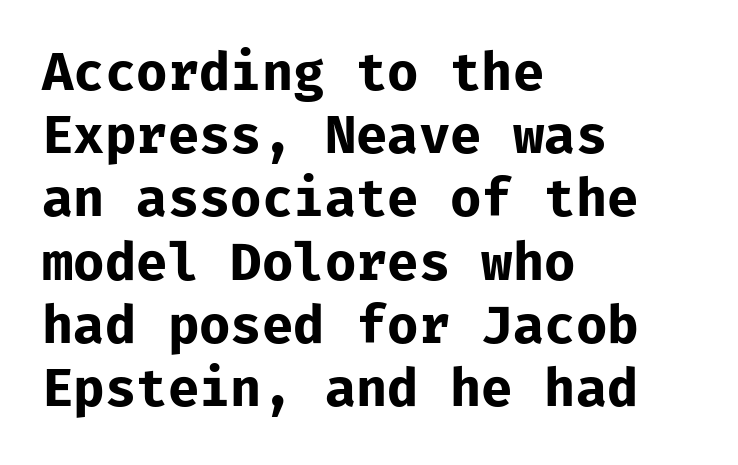
The lines in this sample share a left origin and differ only in where they stop. The passage shown is typed in a monospace face where columns stay perfectly aligned. The gaps between neighbouring characters are ordinary and unremarkable. The lettering holds an erect, upright posture throughout. The font family rendered here belongs to the sans-serif group.
